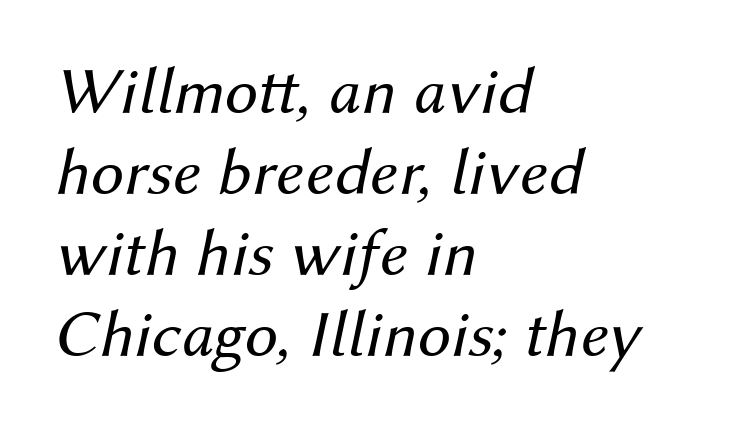
The image shows 67 px regular-weight type, italic (leaning right); set left-aligned, line spacing 1.21x, normal letter spacing, not underlined; medium stroke contrast and a medium x-height.
